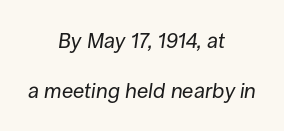
Q: Is the text bold? A: No.
Q: Is the text italic (slanted)? A: Yes, it leans right by about 8 degrees.
Q: Is the text underlined? A: No.
Q: How is the paragraph aligned? A: Centered.
Q: Is the spacing between letters normal or unusually wide? A: Normal.
Q: Is the spacing between lines tight, normal or loose? A: Loose.
